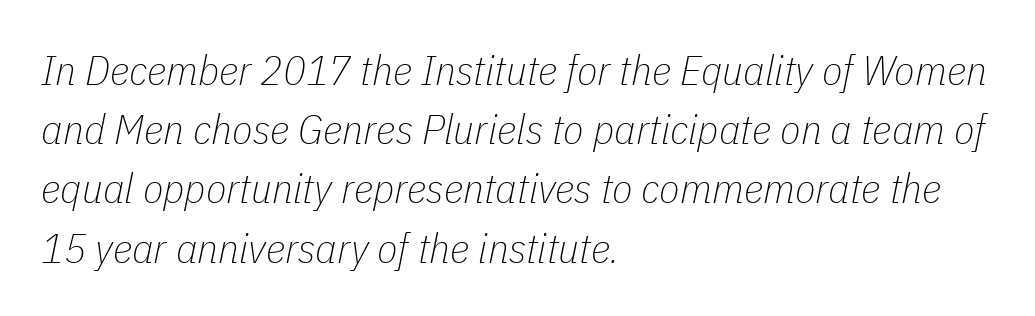
Q: Is the text bold? A: No.
Q: Is the text italic (slanted)? A: Yes, it leans right by about 11 degrees.
Q: Is the text underlined? A: No.
Q: How is the paragraph aligned? A: Left-aligned.
Q: Is the spacing between letters normal or unusually wide? A: Normal.
Q: Is the spacing between lines tight, normal or loose? A: Normal.
Q: Width (condensed, normal, or wide)? A: Condensed.
Q: Stroke contrast? A: Low.
Q: x-height? A: Medium.
Q: Monospaced? A: No.
